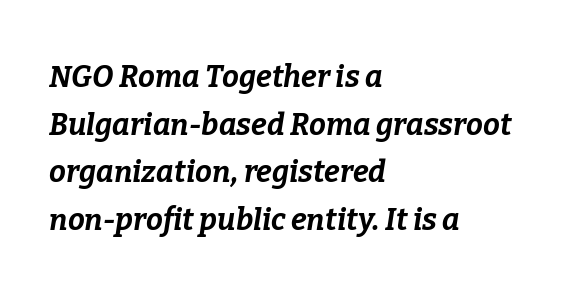
Q: Is the text bold? A: Yes.
Q: Is the text italic (slanted)? A: Yes, it leans right by about 9 degrees.
Q: Is the text underlined? A: No.
Q: How is the paragraph aligned? A: Left-aligned.
Q: Is the spacing between letters normal or unusually wide? A: Normal.
Q: Is the spacing between lines tight, normal or loose? A: Normal.
Q: Width (condensed, normal, or wide)? A: Normal.
Q: Stroke contrast? A: Low.
Q: x-height? A: Medium.
Q: Monospaced? A: No.
